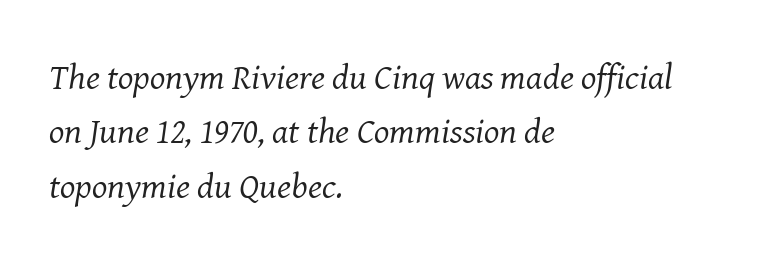
The image shows 36 px regular-weight serif type, italic (leaning right); set left-aligned, normal line spacing (1.51x), normal letter spacing, not underlined; medium stroke contrast and a medium x-height.
